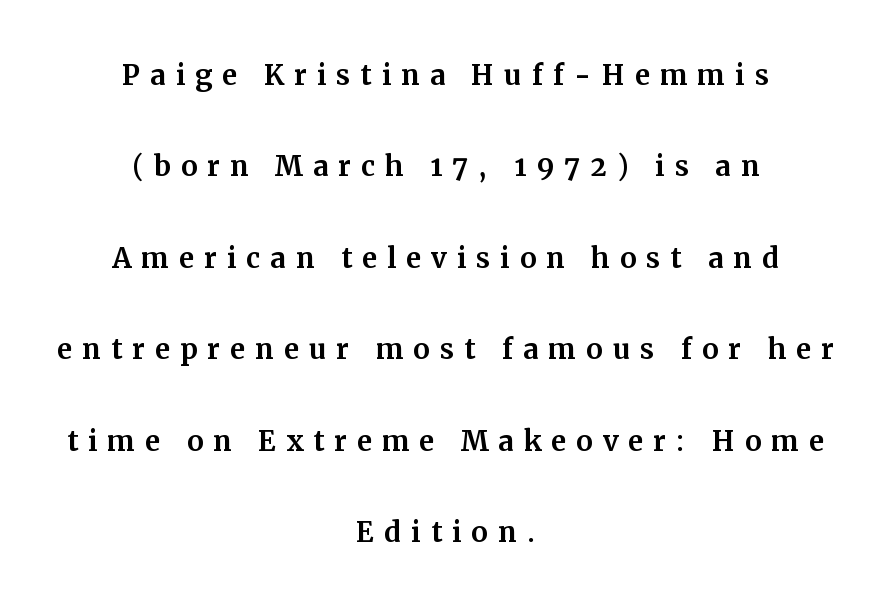
This sample is center-justified, so both line endings float freely. Looks like regular typesetting: each glyph gets only the width it needs. Just letters on the line, the space beneath them empty. Nope, not italic — everything's standing straight. Check where the strokes stop: tiny serifs finish them off.
